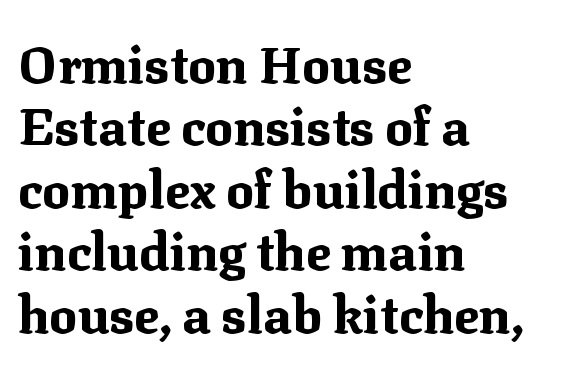
Notice how the stems are strictly vertical — no italics here. No word sits above an underline. Between one letter and the next there's only the usual sliver of space. Check where the strokes stop: tiny serifs finish them off. Looks like regular typesetting: each glyph gets only the width it needs. Does the weight exceed regular? Yes, all the way to bold.
